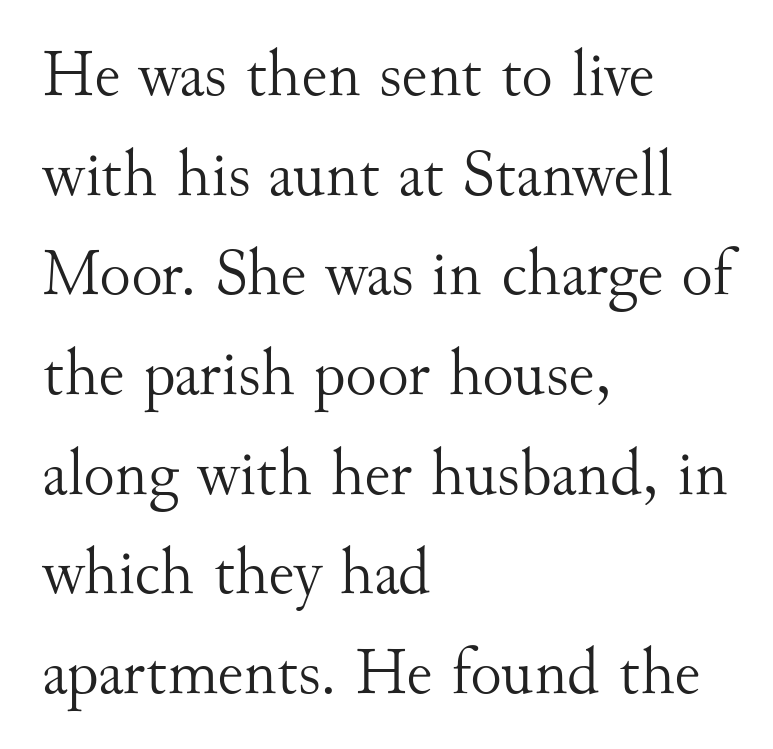
Q: Is the text bold? A: No.
Q: Is the text italic (slanted)? A: No, it is upright.
Q: Is the typeface a serif or a sans-serif typeface? A: Serif.
Q: Is the text underlined? A: No.
Q: How is the paragraph aligned? A: Left-aligned.
Q: Is the spacing between letters normal or unusually wide? A: Normal.
Q: Is the spacing between lines tight, normal or loose? A: Normal.
Q: Width (condensed, normal, or wide)? A: Normal.
Q: Stroke contrast? A: Medium.
Q: x-height? A: Small.
Q: Monospaced? A: No.
